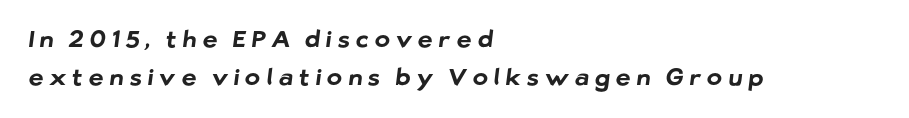
Q: Is the text bold? A: Yes.
Q: Is the text underlined? A: No.
Q: How is the paragraph aligned? A: Left-aligned.
Q: Is the spacing between letters normal or unusually wide? A: Unusually wide.
Q: Is the spacing between lines tight, normal or loose? A: Normal.
